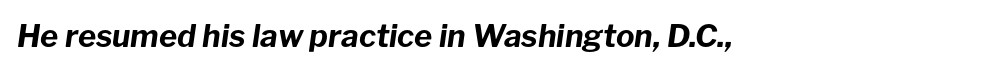
The face used here is proportionally spaced, like ordinary book or web type. How heavy is the stroke? Heavy — this is a bold. Anything drawn beneath the words? Only blank space. The line texture is even and compact thanks to regular tracking.
